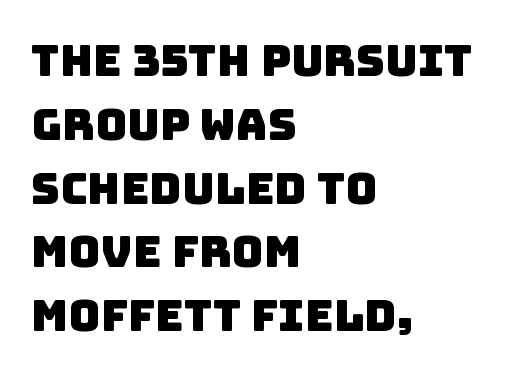
{"serif": "no", "width": "normal", "stroke_contrast": "low", "x_height": "large", "monospaced": "no", "underline": "no", "align": "left", "line_spacing": "normal", "line_spacing_ratio": 1.45, "letter_spacing": "normal", "letter_spacing_em": 0.0, "glyph_px": 44}
